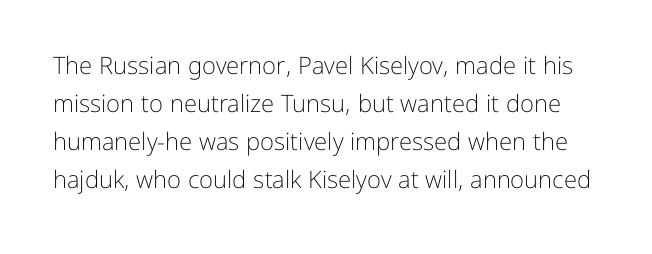
{"italic": "no", "bold": "no", "underline": "no", "line_spacing": "normal", "line_spacing_ratio": 1.59, "letter_spacing": "normal", "letter_spacing_em": 0.0, "glyph_px": 24}
